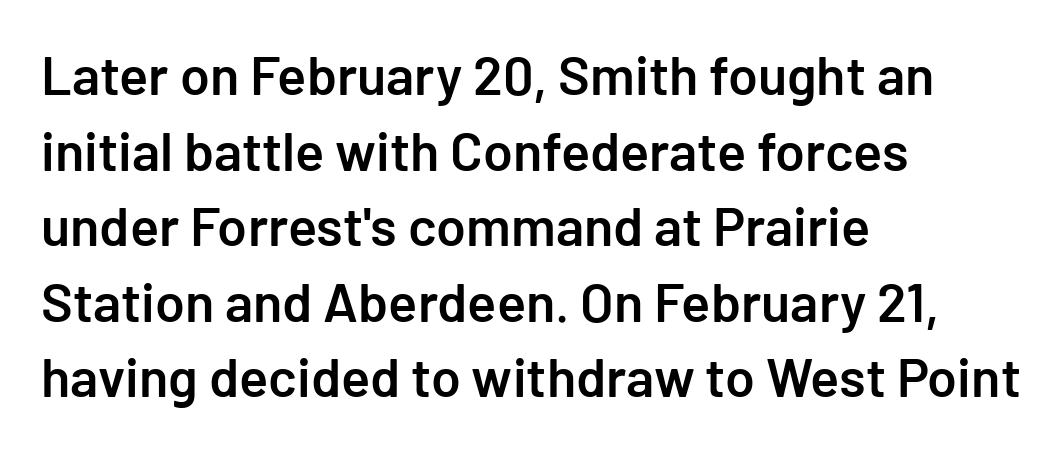
Between one letter and the next there's only the usual sliver of space. Caption: semibold face, moderately heavy strokes. The lines sit at an ordinary, default distance from one another. Notice how the stems are strictly vertical — no italics here. The designer went with a sans here, leaving each stem footless. Visually the block forms a straight wall on the left and a jagged coastline on the right.
